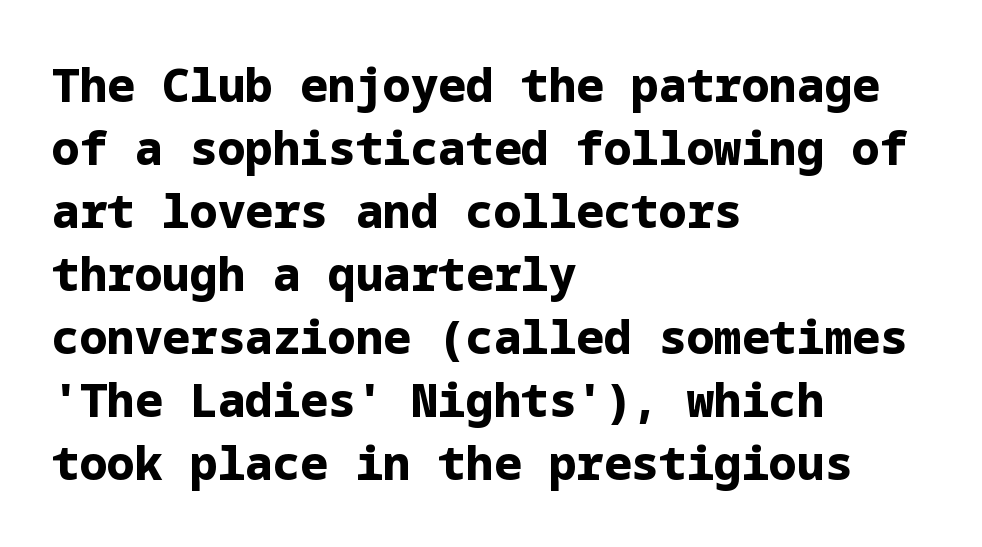
This rendering leaves character spacing at its baseline value. Set as a true bold cut, around the 700 mark. This sample uses a sans-serif face. The zone under the glyphs is completely vacant. One-word summary of the alignment: left.
